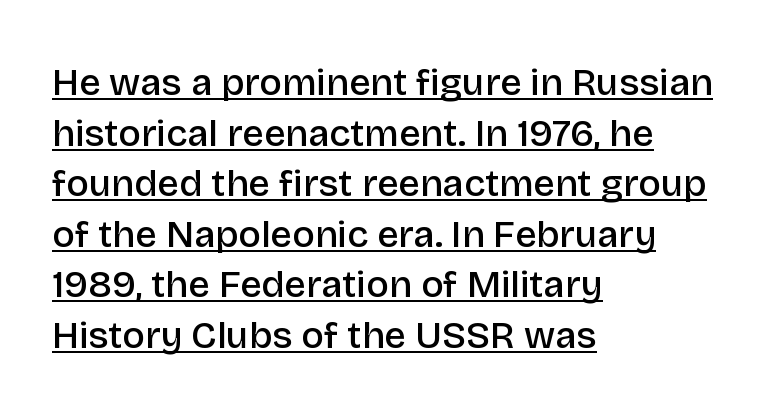
{"serif": "no", "italic": "no", "bold": "semi", "weight": "semibold", "width": "normal", "stroke_contrast": "low", "x_height": "large", "monospaced": "no", "underline": "yes", "align": "left", "line_spacing": "normal", "line_spacing_ratio": 1.33, "letter_spacing": "normal", "letter_spacing_em": 0.0, "glyph_px": 38}
